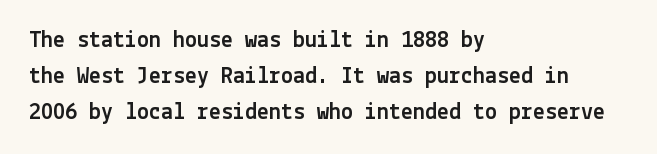
The image shows 24 px text type, upright; set left-aligned, normal line spacing (1.49x), normal letter spacing, not underlined.
